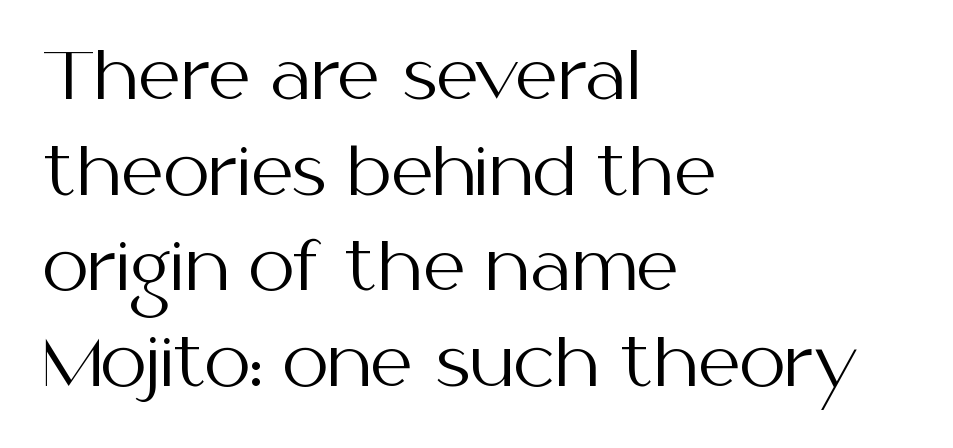
{"serif": "no", "italic": "no", "bold": "no", "weight": "regular", "width": "normal", "stroke_contrast": "medium", "x_height": "medium", "monospaced": "no", "underline": "no", "align": "left", "line_spacing": "normal", "line_spacing_ratio": 1.45, "letter_spacing": "normal", "letter_spacing_em": 0.0, "glyph_px": 66}
